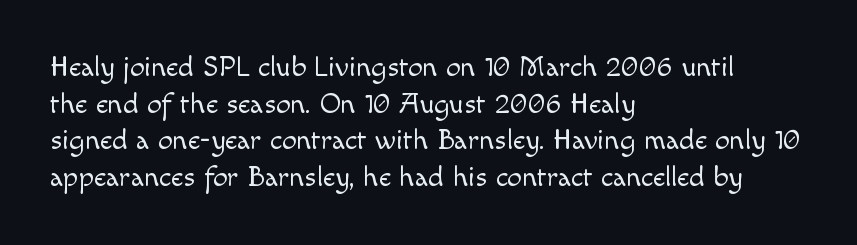
The characters display no serif detailing; their extremities are plain. Typeset ragged right — the left edge is the straight one. Successive baselines arrive at the customary interval. A typesetter would call this proportional, since set widths differ per character. The typesetting does not lean heavy: it is not bold. Anything drawn beneath the words? Only blank space.
